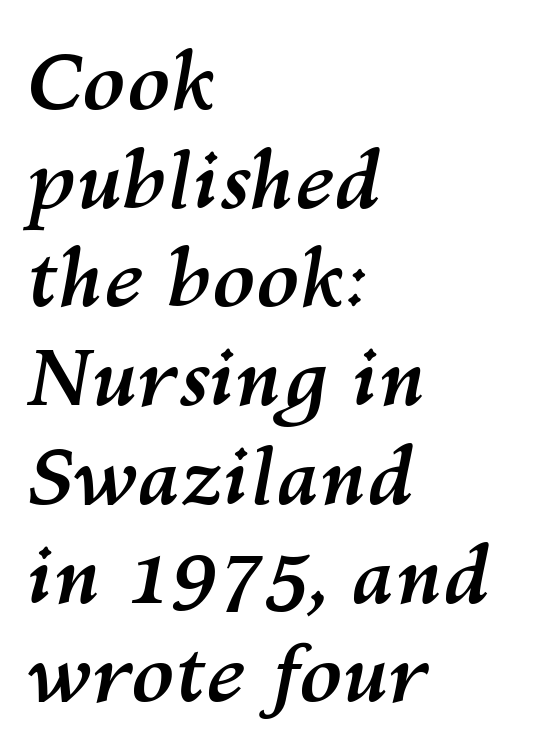
The text carries the slant typical of an italic or oblique font. One-word summary of the alignment: left. The rendering keeps characters at their native spacing. The leading is moderate, giving the passage an even texture. Type without underlining.
